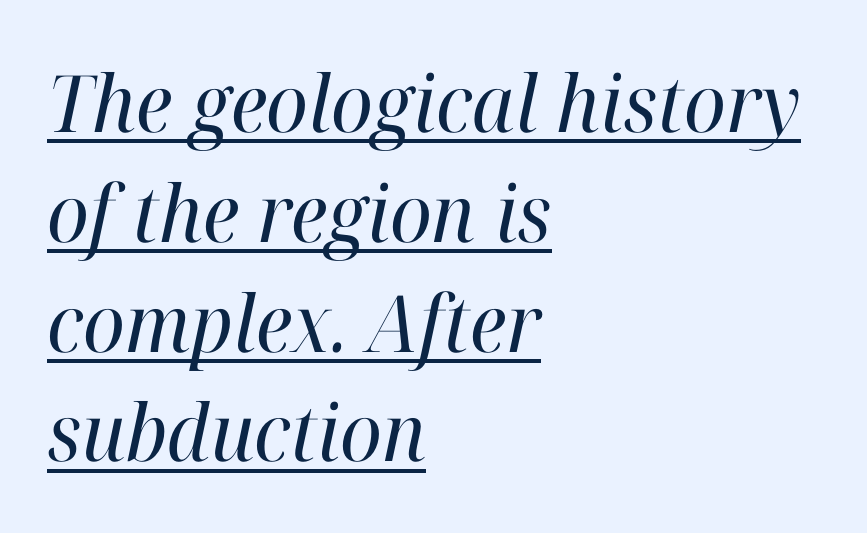
The image shows 79 px regular-weight serif type, italic (leaning right); set left-aligned, normal line spacing (1.39x), normal letter spacing, underlined; high stroke contrast and a medium x-height.
